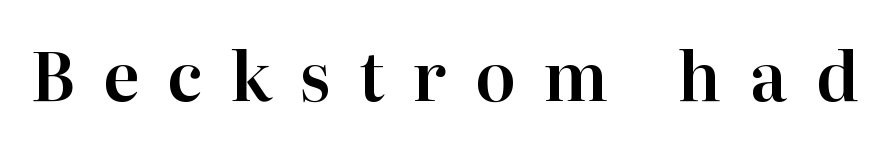
{"serif": "yes", "italic": "no", "width": "normal", "stroke_contrast": "high", "x_height": "medium", "monospaced": "no", "underline": "no", "letter_spacing": "wide", "letter_spacing_em": 0.42, "glyph_px": 67}
